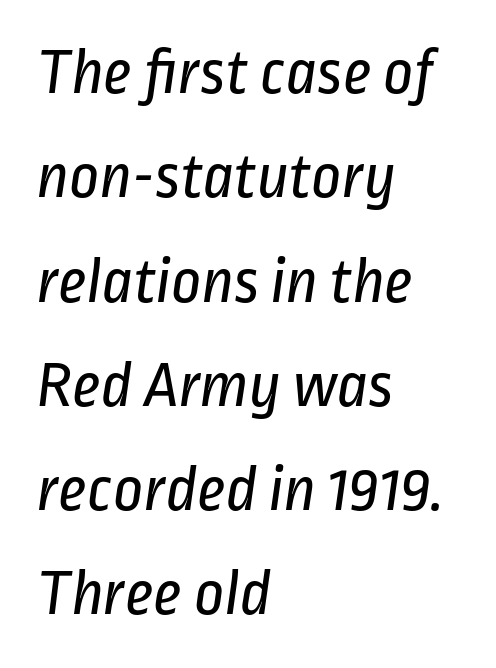
The image shows 66 px regular-weight, condensed sans-serif type; set left-aligned, normal line spacing (1.58x), normal letter spacing, not underlined; low stroke contrast and a medium x-height.
